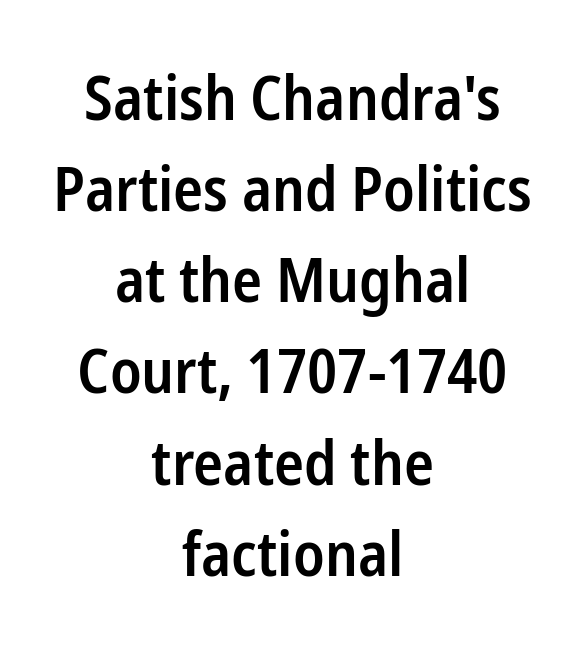
The image shows 62 px semibold, condensed sans-serif type, upright; set centered, normal line spacing (1.47x), normal letter spacing, not underlined; low stroke contrast and a medium x-height.
